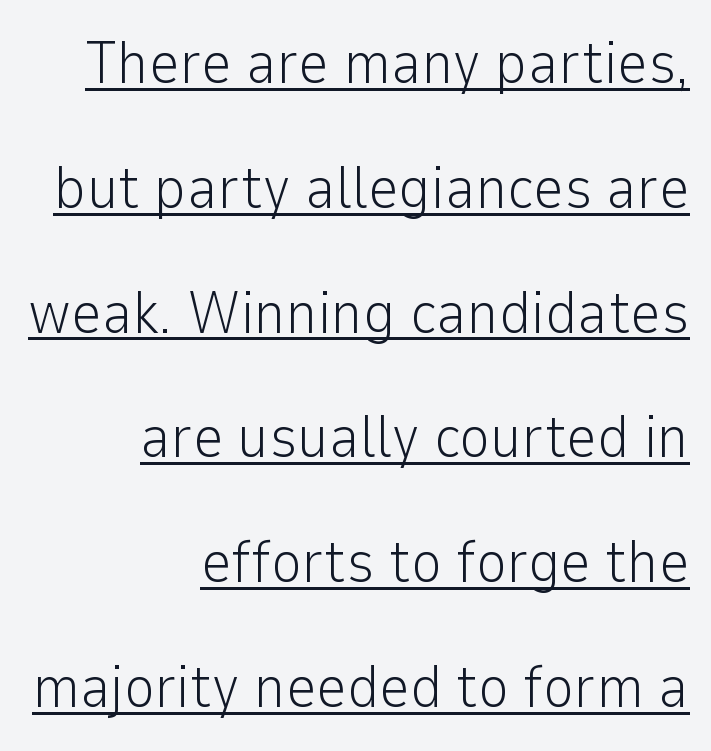
The type is set solid horizontally, with unmodified tracking. Compared with undecorated copy, this sample adds a rule below the words. The text block is weighted toward the right margin, trailing off unevenly leftward. This is not heavy type; no bold has been used. Nope, not italic — everything's standing straight. Here the designer chose a conventional face with non-uniform glyph widths.
